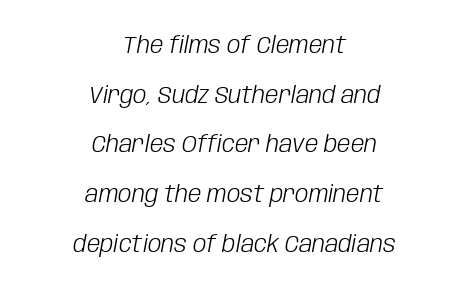
The image shows 24 px text type, italic (leaning right); set centered, loose line spacing (2.07x), normal letter spacing, not underlined.
